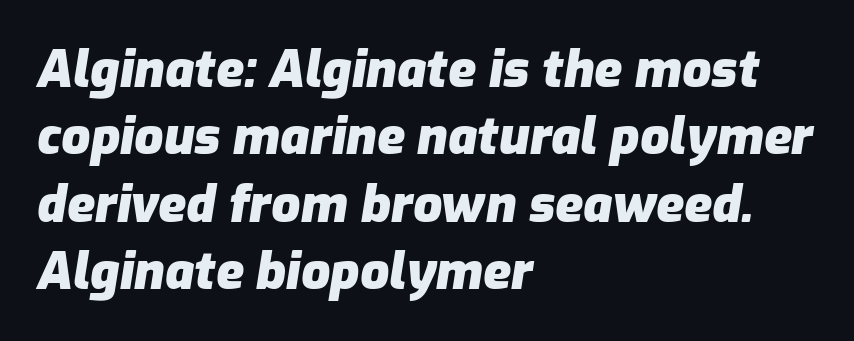
The image shows 51 px heavy type, italic (leaning right); set left-aligned, normal line spacing (1.32x), normal letter spacing, not underlined; low stroke contrast and a medium x-height.
